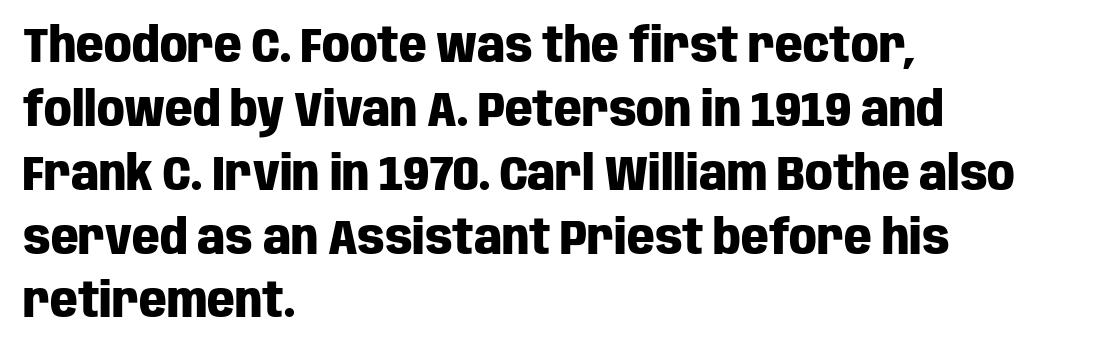
{"serif": "no", "italic": "no", "bold": "yes", "weight": "heavy", "width": "condensed", "stroke_contrast": "low", "x_height": "large", "monospaced": "no", "underline": "no", "align": "left", "line_spacing": "normal", "line_spacing_ratio": 1.33, "letter_spacing": "normal", "letter_spacing_em": 0.0, "glyph_px": 48}
